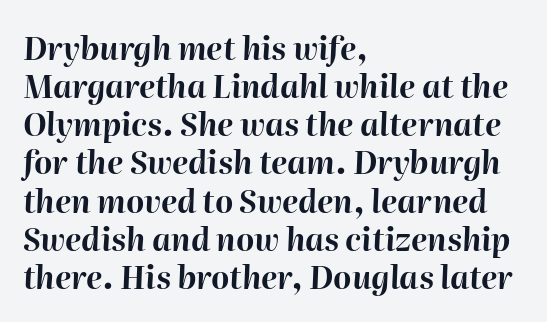
Tracking here is standard; glyphs follow each other at the usual distance. The space directly below the letters is spotless. The passage shown leans; its letterforms are oblique. Here the designer chose a conventional face with non-uniform glyph widths. Thick stems and heavy bowls — unmistakably bold.
